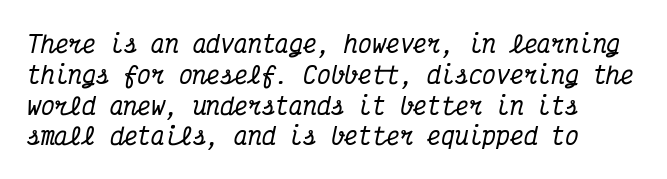
When letters slant like this, we call the style italic. Successive baselines arrive at the customary interval. Each row of text sits above clean, open space. There is no visible air inserted between adjacent glyphs.
